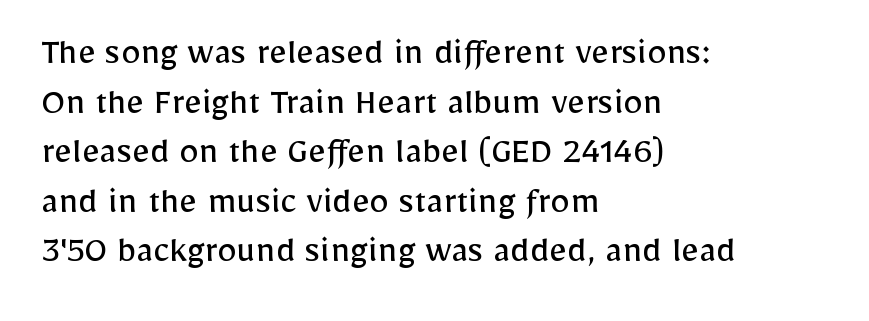
{"serif": "no", "italic": "no", "bold": "no", "weight": "regular", "width": "normal", "stroke_contrast": "low", "x_height": "medium", "monospaced": "no", "underline": "no", "align": "left", "line_spacing": "normal", "line_spacing_ratio": 1.27, "letter_spacing": "normal", "letter_spacing_em": 0.0, "glyph_px": 39}
